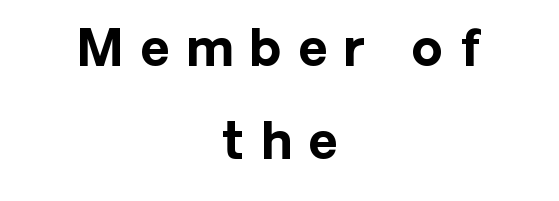
The image shows 49 px bold sans-serif type, upright; set centered, line spacing 1.89x, unusually wide letter spacing (+0.36 em), not underlined; low stroke contrast and a medium x-height.
